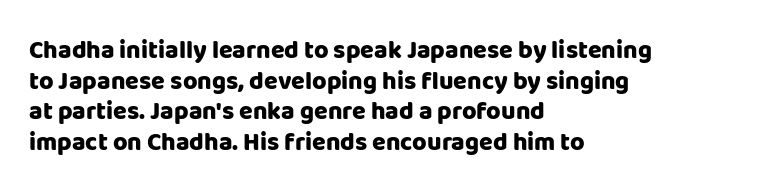
Q: Is the text bold? A: Yes.
Q: Is the text italic (slanted)? A: No, it is upright.
Q: Is the text underlined? A: No.
Q: How is the paragraph aligned? A: Left-aligned.
Q: Is the spacing between letters normal or unusually wide? A: Normal.
